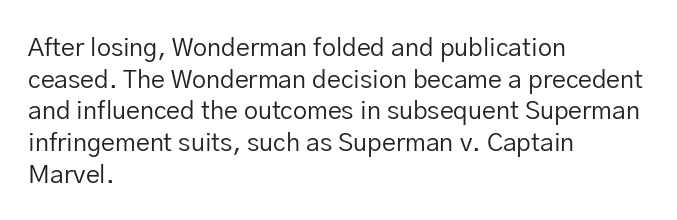
The characters are drawn with everyday or finer stroke widths. The string is rendered with underlining switched off. Leading matches the norm, producing a regular column. This sample uses plain, unmodified letter spacing.
